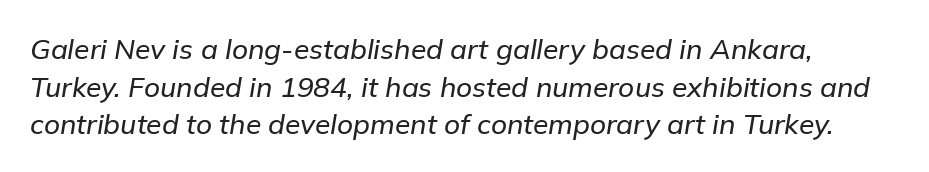
Q: Is the text italic (slanted)? A: Yes, it leans right by about 9 degrees.
Q: Is the text underlined? A: No.
Q: Is the spacing between letters normal or unusually wide? A: Normal.
Q: Is the spacing between lines tight, normal or loose? A: Normal.
Q: Width (condensed, normal, or wide)? A: Normal.
Q: Stroke contrast? A: Low.
Q: x-height? A: Medium.
Q: Monospaced? A: No.
